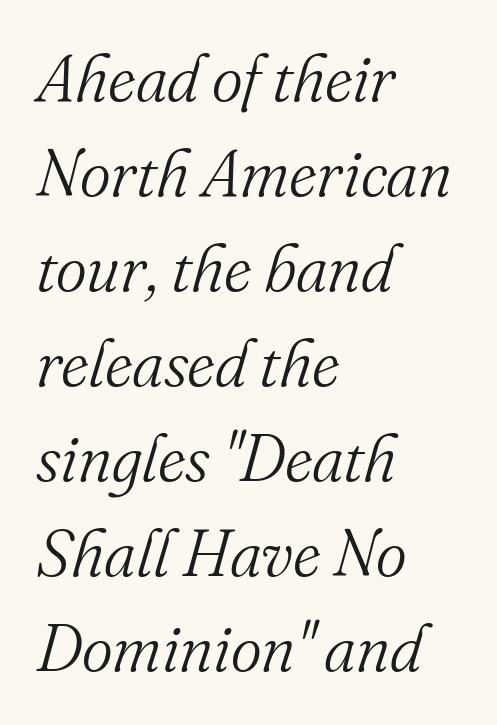
The letters advance in unequal steps, a hallmark of proportional type. The strokes carry an ordinary text weight at most. Notice how the passage keeps a crisp vertical edge on the left only. A typesetter would call this leading conventional body-copy spacing.
